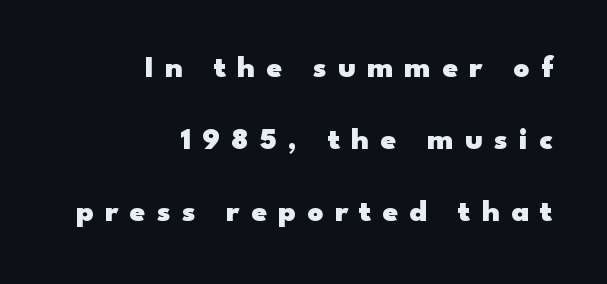
Horizontal alignment here is rightward, an uncommon choice for prose. The passage shown is emphatically bold. Note: no serifs on the glyphs. The type sits square on the baseline with zero lean.
